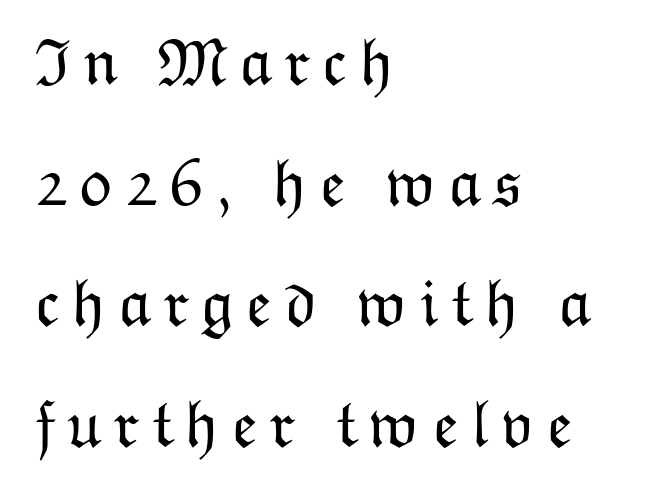
The image shows 67 px light type, upright; set left-aligned, line spacing 1.8x, not underlined; low stroke contrast and a medium x-height.
